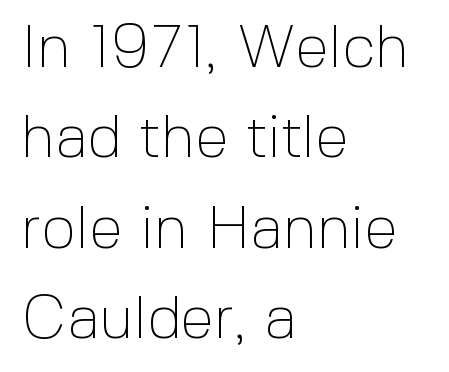
Q: Is the text bold? A: No.
Q: Is the text italic (slanted)? A: No, it is upright.
Q: Is the typeface a serif or a sans-serif typeface? A: Sans-serif.
Q: Is the text underlined? A: No.
Q: How is the paragraph aligned? A: Left-aligned.
Q: Is the spacing between letters normal or unusually wide? A: Normal.
Q: Is the spacing between lines tight, normal or loose? A: Normal.
Q: Width (condensed, normal, or wide)? A: Normal.
Q: x-height? A: Medium.
Q: Monospaced? A: No.
